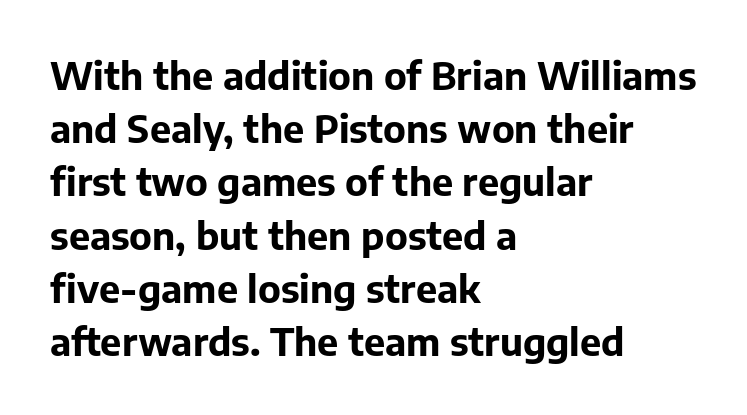
The image shows 38 px bold sans-serif type, upright; set left-aligned, normal line spacing (1.4x), normal letter spacing, not underlined; low stroke contrast and a medium x-height.
